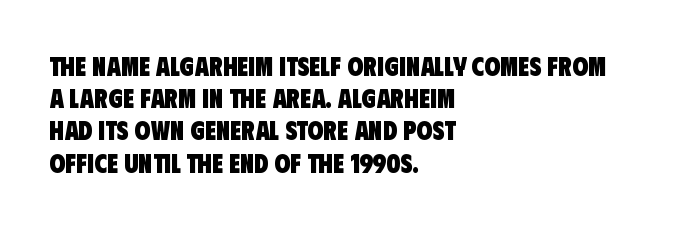
Short and long lines alike share a common starting point at left. Is the type bold? Yes — the strokes are clearly thick and heavy. The type is set solid horizontally, with unmodified tracking. Check the space under the baseline: it is left empty.
